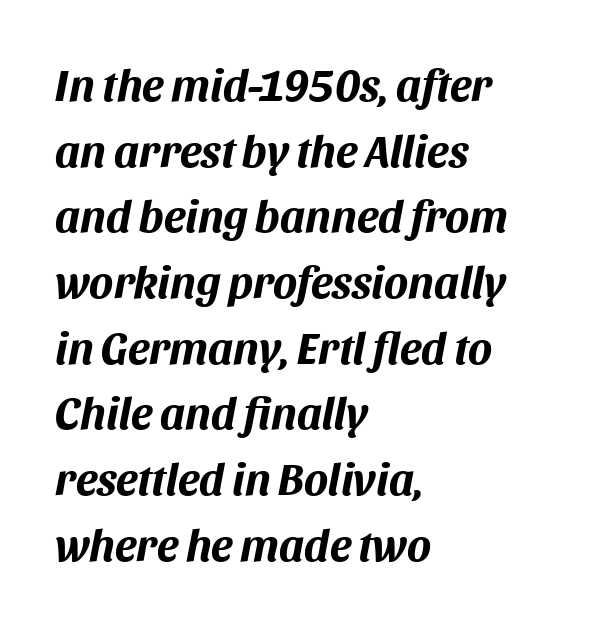
{"italic": "yes", "lean": "right", "slant_degrees": 11, "bold": "yes", "weight": "bold", "width": "normal", "stroke_contrast": "medium", "x_height": "large", "monospaced": "no", "underline": "no", "align": "left", "line_spacing": "normal", "line_spacing_ratio": 1.46, "letter_spacing": "normal", "letter_spacing_em": 0.0, "glyph_px": 45}
